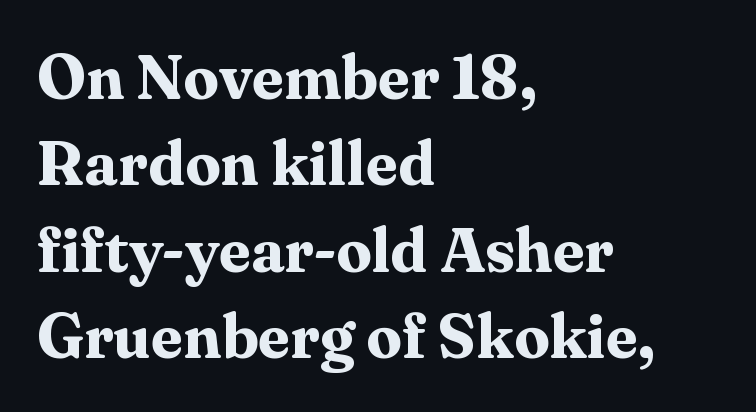
{"serif": "yes", "italic": "no", "bold": "yes", "weight": "bold", "width": "normal", "stroke_contrast": "medium", "x_height": "medium", "monospaced": "no", "underline": "no", "align": "left", "line_spacing": "normal", "line_spacing_ratio": 1.37, "letter_spacing": "normal", "letter_spacing_em": 0.0, "glyph_px": 63}
